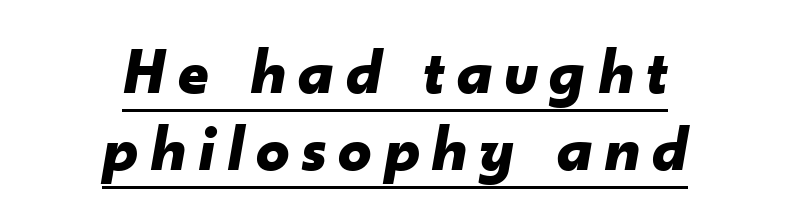
The image shows 66 px bold type, italic (leaning right); set centered, line spacing 1.17x, underlined; low stroke contrast and a small x-height.
